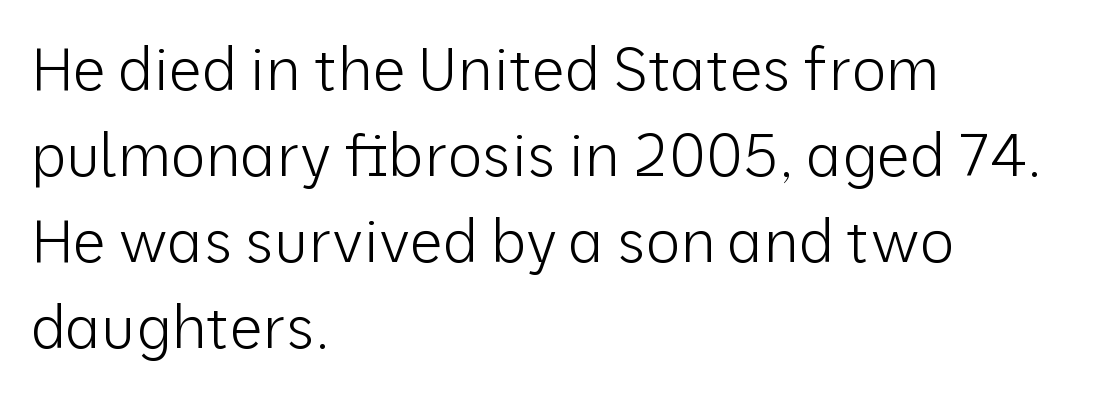
{"serif": "no", "italic": "no", "bold": "no", "weight": "light", "width": "normal", "stroke_contrast": "low", "x_height": "medium", "monospaced": "no", "underline": "no", "align": "left", "line_spacing": "normal", "line_spacing_ratio": 1.46, "letter_spacing": "normal", "letter_spacing_em": 0.0, "glyph_px": 59}
